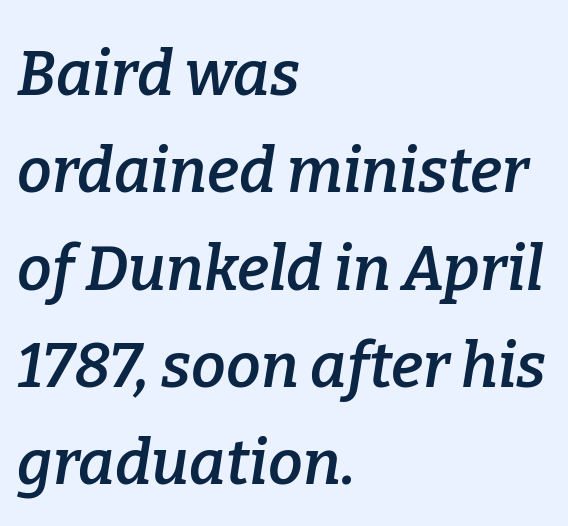
Each letter keeps its own natural width here, so spacing adapts to shape. The letters are semibold — heavier than regular but short of a full bold. Style check: oblique. Leading matches the norm, producing a regular column. Casual observation: everything's shoved over to the left.
